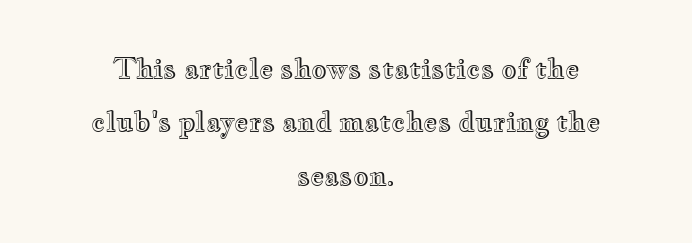
The image shows 27 px text type, upright; set centered, loose line spacing (1.98x), normal letter spacing, not underlined.
